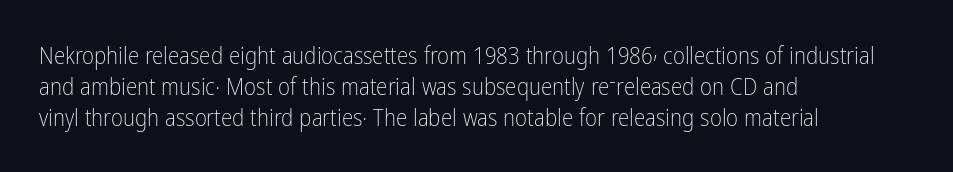
The image shows 23 px text type, upright; set left-aligned, normal line spacing (1.34x), normal letter spacing, not underlined.
